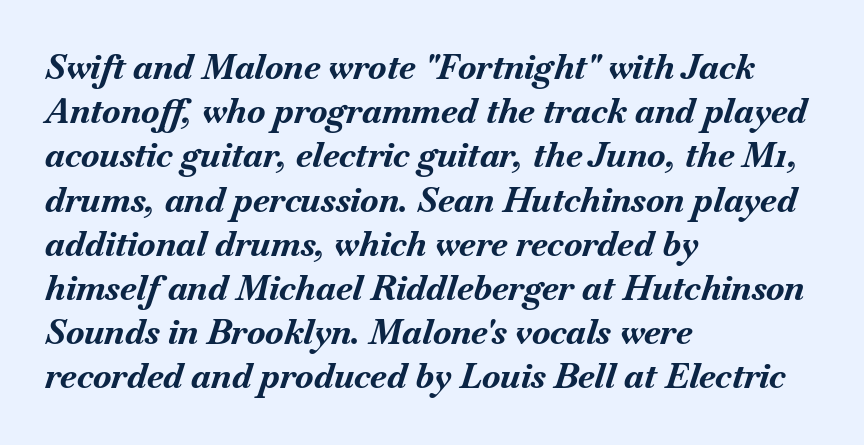
{"italic": "yes", "lean": "right", "slant_degrees": 18, "bold": "yes", "weight": "bold", "width": "normal", "stroke_contrast": "medium", "x_height": "small", "monospaced": "no", "underline": "no", "align": "left", "line_spacing": "normal", "line_spacing_ratio": 1.3, "letter_spacing": "normal", "letter_spacing_em": 0.0, "glyph_px": 34}
